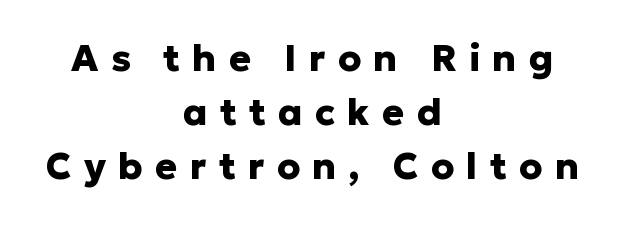
The letters carry no serifs — their stems end cleanly without finishing strokes. The rendering inserts visible extra space after every character. The letters stand upright; this is a roman face. Chunky letters — that's bold for sure. Horizontal bands of white between lines are of average thickness. Varying glyph widths throughout — classic text-font behaviour.
